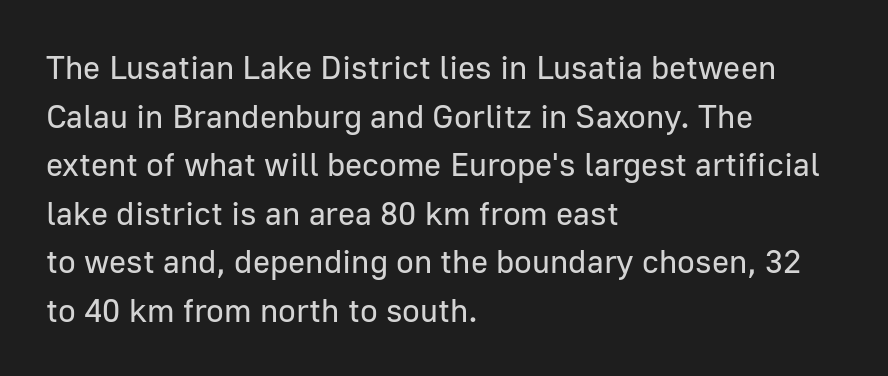
Q: Is the text bold? A: No.
Q: Is the text italic (slanted)? A: No, it is upright.
Q: Is the typeface a serif or a sans-serif typeface? A: Sans-serif.
Q: Is the text underlined? A: No.
Q: How is the paragraph aligned? A: Left-aligned.
Q: Is the spacing between letters normal or unusually wide? A: Normal.
Q: Is the spacing between lines tight, normal or loose? A: Normal.
Q: Width (condensed, normal, or wide)? A: Normal.
Q: Stroke contrast? A: Low.
Q: x-height? A: Medium.
Q: Monospaced? A: No.
